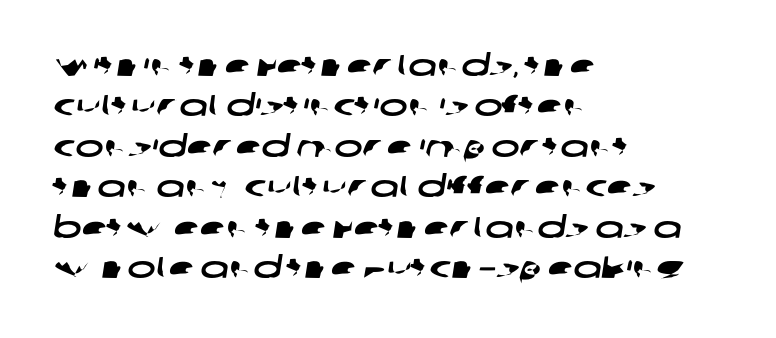
{"serif": "no", "width": "wide", "stroke_contrast": "low", "x_height": "large", "monospaced": "no", "underline": "no", "align": "left", "line_spacing": "normal", "line_spacing_ratio": 1.35, "letter_spacing": "normal", "letter_spacing_em": 0.0, "glyph_px": 30}
